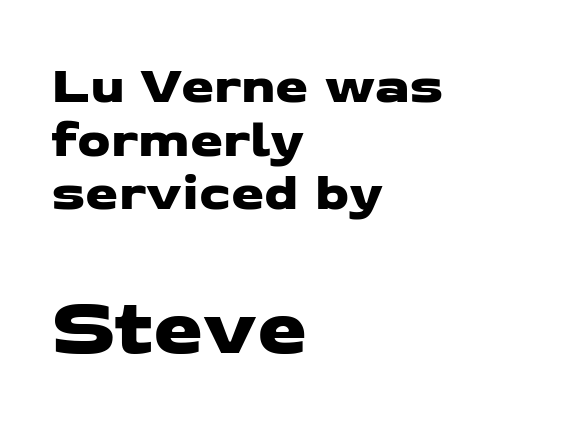
{"serif": "no", "width": "wide", "stroke_contrast": "low", "x_height": "medium", "monospaced": "no", "underline": "no", "align": "left", "line_spacing": "tight", "line_spacing_ratio": 1.01, "letter_spacing": "normal", "letter_spacing_em": 0.0, "larger_block": "second", "size_ratio": 1.51, "glyph_px": 80}
